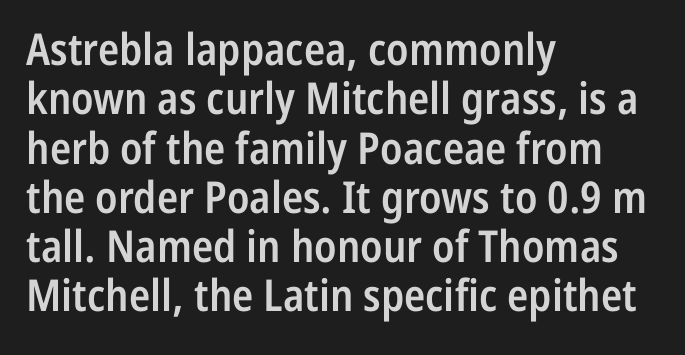
{"serif": "no", "italic": "no", "bold": "semi", "weight": "semibold", "width": "condensed", "stroke_contrast": "low", "x_height": "medium", "monospaced": "no", "underline": "no", "align": "left", "line_spacing": "tight", "line_spacing_ratio": 1.12, "letter_spacing": "normal", "letter_spacing_em": 0.0, "glyph_px": 44}
